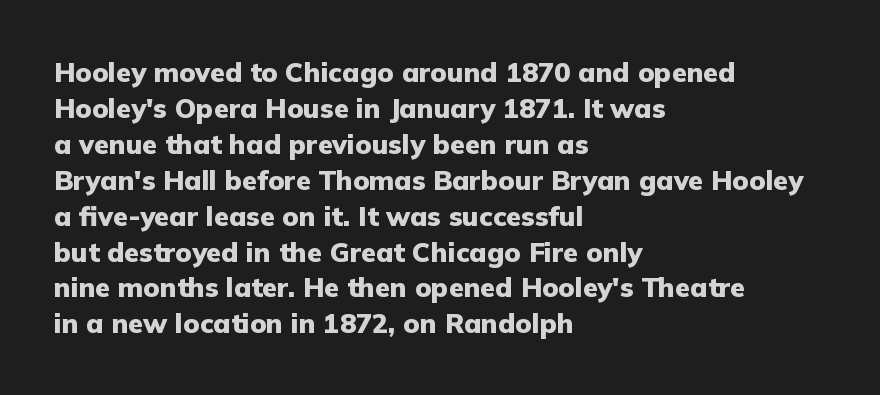
{"italic": "no", "bold": "yes", "underline": "no", "align": "left", "line_spacing": "normal", "line_spacing_ratio": 1.33, "letter_spacing": "normal", "letter_spacing_em": 0.0, "glyph_px": 27}
